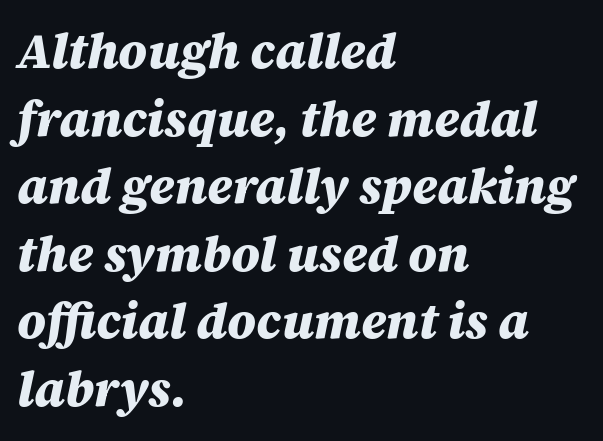
{"italic": "yes", "lean": "right", "slant_degrees": 12, "bold": "yes", "weight": "heavy", "width": "normal", "stroke_contrast": "medium", "x_height": "large", "monospaced": "no", "underline": "no", "align": "left", "line_spacing": "normal", "line_spacing_ratio": 1.38, "letter_spacing": "normal", "letter_spacing_em": 0.0, "glyph_px": 49}
